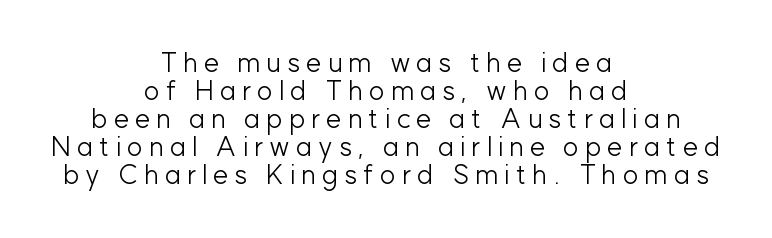
Notice how the stems are strictly vertical — no italics here. Check under the words: just untouched page. The letters are spread apart with noticeably loose tracking. Vertically, the passage feels compressed, each row crowding the next.
